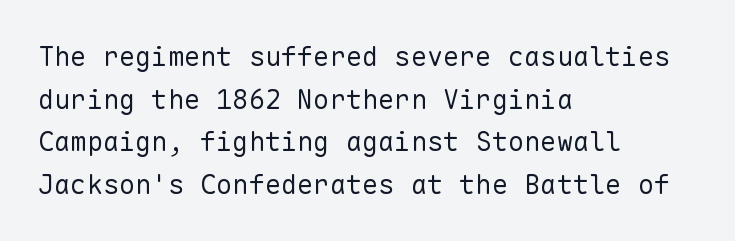
The ragged edge is on the right, which tells us the setting is flush left. Vertical strokes here are truly vertical. Heaviness? Minimal to ordinary, like unemphasized prose. Lines of text with bare space underneath.
